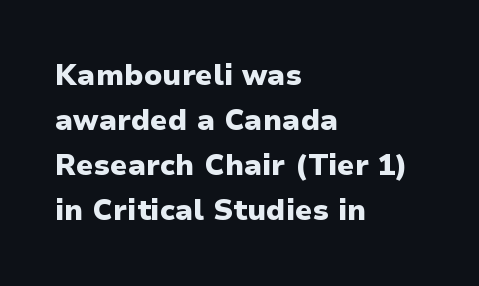
{"serif": "no", "italic": "no", "bold": "yes", "weight": "heavy", "width": "normal", "stroke_contrast": "low", "x_height": "medium", "monospaced": "no", "underline": "no", "align": "left", "line_spacing": "normal", "line_spacing_ratio": 1.55, "letter_spacing": "normal", "letter_spacing_em": 0.0, "glyph_px": 29}
